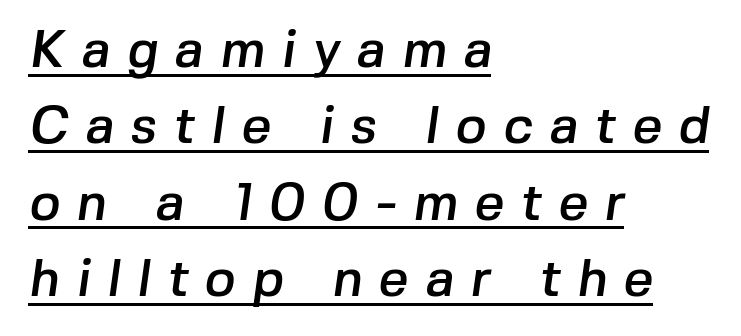
The image shows 52 px sans-serif type; set left-aligned, normal line spacing (1.47x), unusually wide letter spacing (+0.32 em), underlined; low stroke contrast and a medium x-height.
